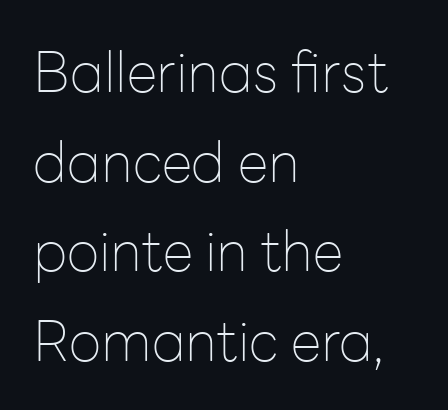
Q: Is the text bold? A: No.
Q: Is the text italic (slanted)? A: No, it is upright.
Q: Is the typeface a serif or a sans-serif typeface? A: Sans-serif.
Q: Is the text underlined? A: No.
Q: How is the paragraph aligned? A: Left-aligned.
Q: Is the spacing between letters normal or unusually wide? A: Normal.
Q: Is the spacing between lines tight, normal or loose? A: Normal.
Q: Width (condensed, normal, or wide)? A: Normal.
Q: Stroke contrast? A: Low.
Q: x-height? A: Medium.
Q: Monospaced? A: No.
